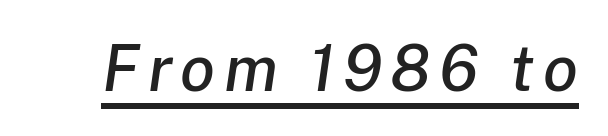
{"italic": "yes", "lean": "right", "slant_degrees": 8, "width": "normal", "stroke_contrast": "low", "x_height": "medium", "monospaced": "no", "underline": "yes", "glyph_px": 64}
